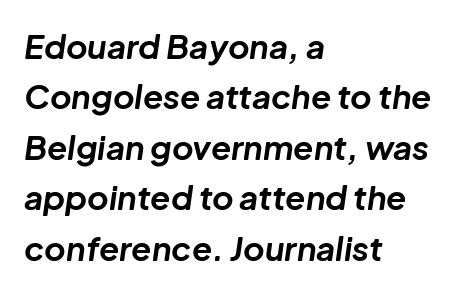
The image shows 33 px bold type, italic (leaning right); set left-aligned, normal line spacing (1.53x), normal letter spacing, not underlined; low stroke contrast and a medium x-height.
